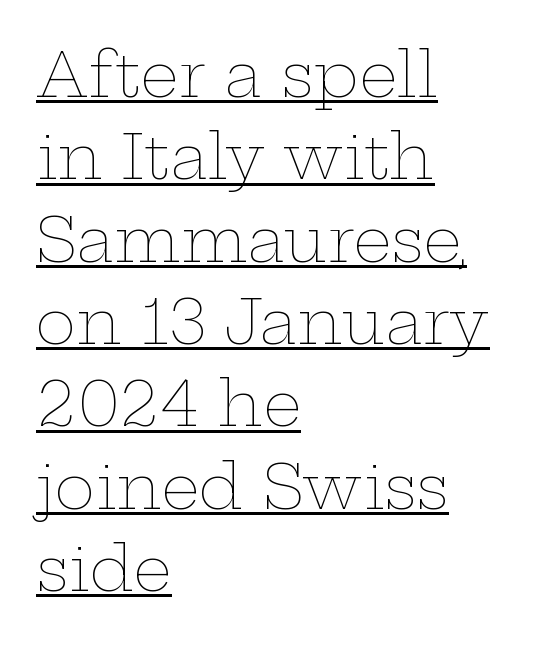
Q: Is the text bold? A: No.
Q: Is the text italic (slanted)? A: No, it is upright.
Q: Is the text underlined? A: Yes.
Q: How is the paragraph aligned? A: Left-aligned.
Q: Is the spacing between letters normal or unusually wide? A: Normal.
Q: Is the spacing between lines tight, normal or loose? A: Normal.
Q: Width (condensed, normal, or wide)? A: Wide.
Q: Stroke contrast? A: Low.
Q: x-height? A: Medium.
Q: Monospaced? A: No.
